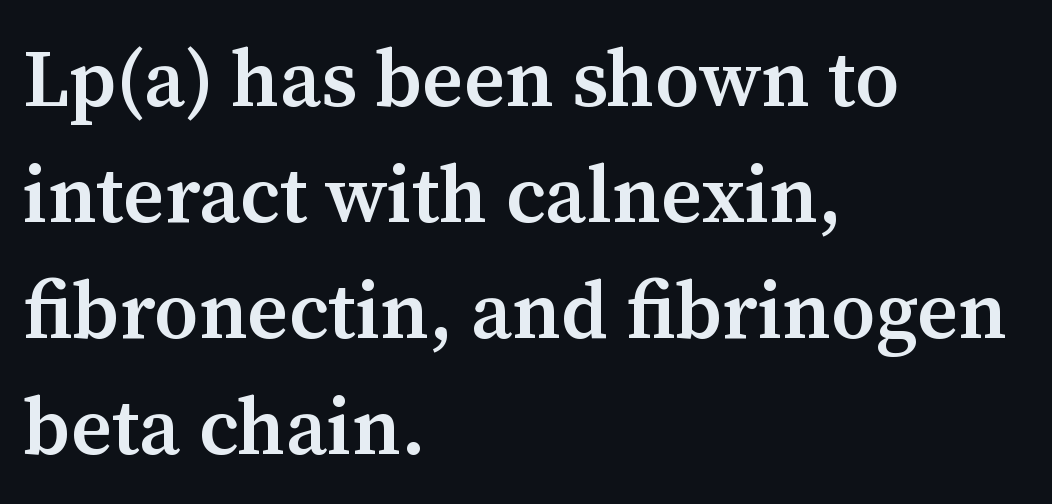
Honestly, the letter spacing is just normal — you wouldn't notice it. Ordinary non-slanted type is in use. Letters rest on an invisible, unmarked baseline. These lines are rendered in a variable-pitch font. Classification — serif. Each glyph is drawn with semibold strokes, heavier than normal yet not fully bold.
